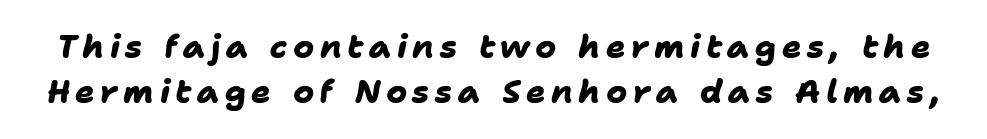
{"serif": "no", "bold": "yes", "weight": "heavy", "width": "normal", "stroke_contrast": "low", "x_height": "medium", "monospaced": "no", "underline": "no", "line_spacing": "normal", "line_spacing_ratio": 1.4, "glyph_px": 32}
